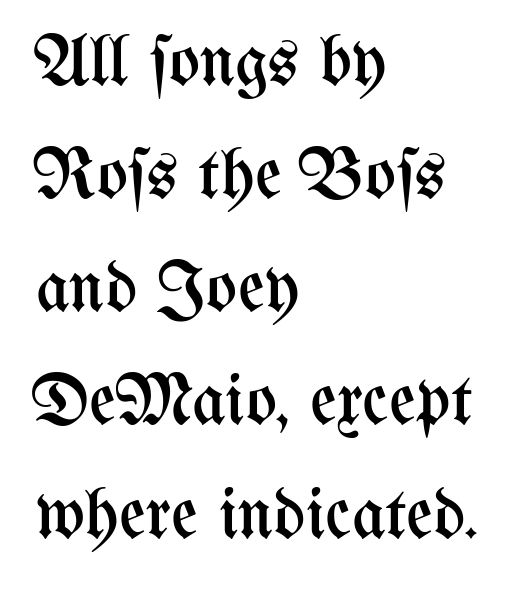
The image shows 73 px regular-weight, condensed type, upright; set left-aligned, normal line spacing (1.55x), normal letter spacing, not underlined; medium stroke contrast and a medium x-height.
